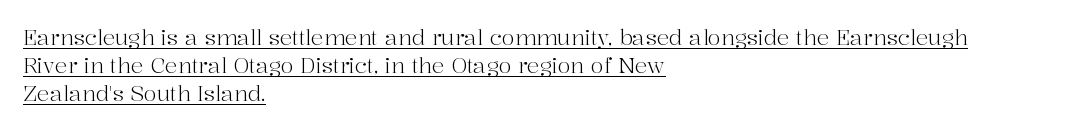
Q: Is the text bold? A: No.
Q: Is the text italic (slanted)? A: No, it is upright.
Q: Is the text underlined? A: Yes.
Q: How is the paragraph aligned? A: Left-aligned.
Q: Is the spacing between letters normal or unusually wide? A: Normal.
Q: Is the spacing between lines tight, normal or loose? A: Normal.
